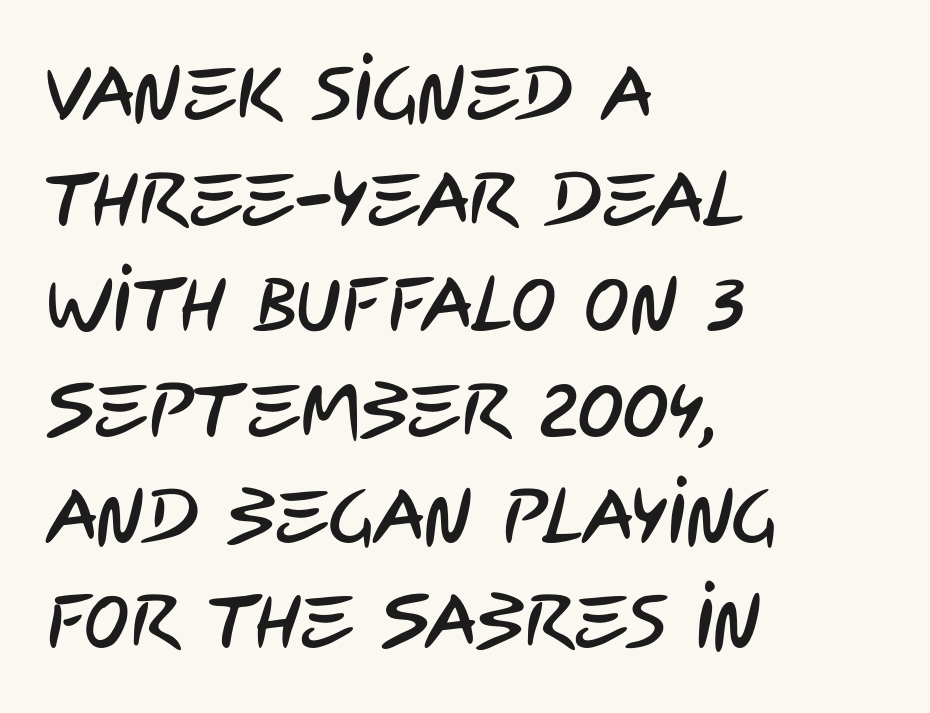
The image shows 76 px condensed sans-serif type; set left-aligned, normal line spacing (1.39x), normal letter spacing, not underlined; low stroke contrast and a large x-height.
